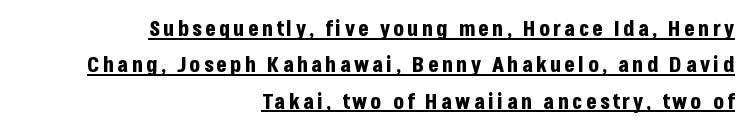
Q: Is the text bold? A: Yes.
Q: Is the text italic (slanted)? A: No, it is upright.
Q: Is the text underlined? A: Yes.
Q: How is the paragraph aligned? A: Right-aligned.
Q: Is the spacing between lines tight, normal or loose? A: Normal.
